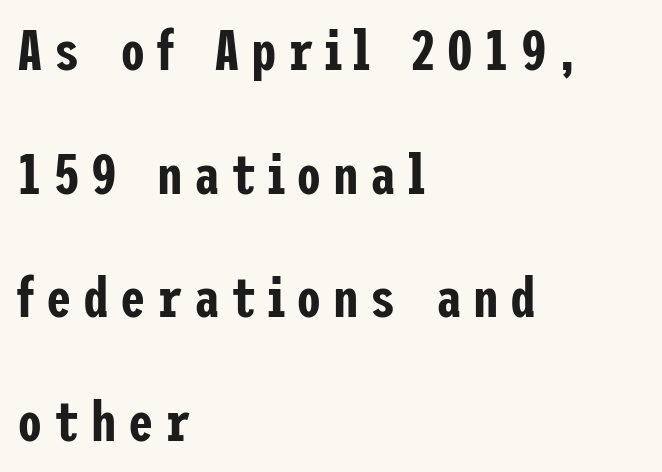
The image shows 57 px condensed sans-serif type, upright; set left-aligned, loose line spacing (2.17x), unusually wide letter spacing (+0.2 em), not underlined; low stroke contrast and a medium x-height.
